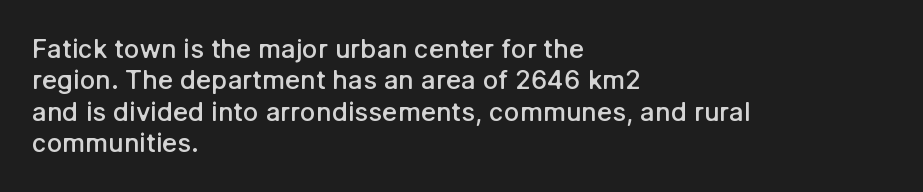
The image shows 26 px text type, upright; set left-aligned, line spacing 1.21x, normal letter spacing, not underlined.
